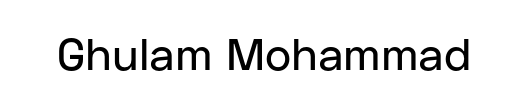
Examine the stroke ends and you'll find no serifs. The letters sit at their default tracking, neither squeezed nor spread. A typesetter would call this proportional, since set widths differ per character. Vertical strokes here are truly vertical. Underlining? Definitely not there.
